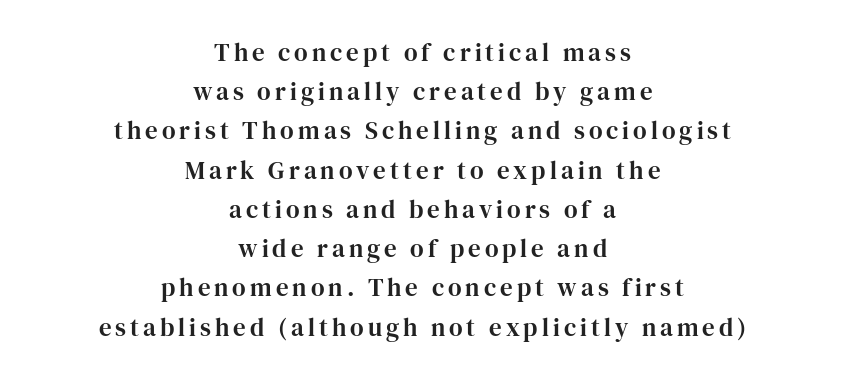
Q: Is the text italic (slanted)? A: No, it is upright.
Q: Is the text underlined? A: No.
Q: How is the paragraph aligned? A: Centered.
Q: Is the spacing between lines tight, normal or loose? A: Normal.
